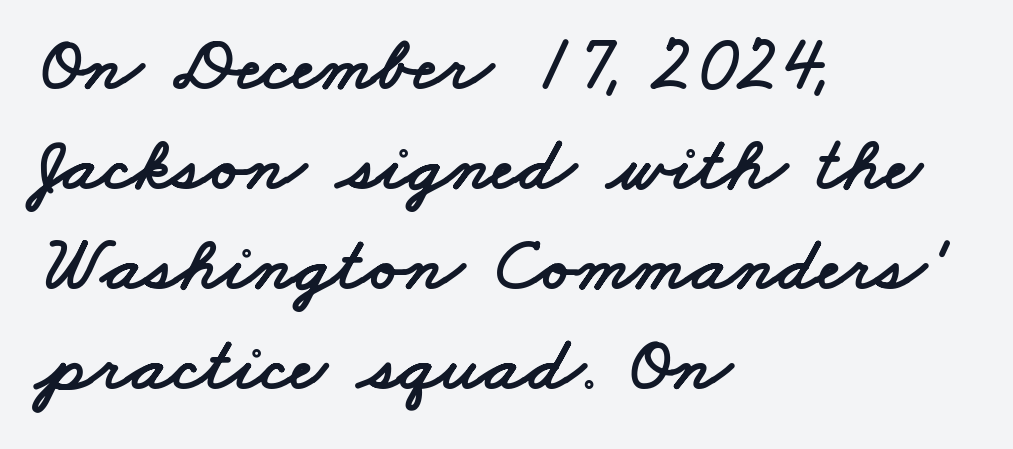
{"serif": "no", "width": "wide", "stroke_contrast": "low", "x_height": "small", "monospaced": "no", "underline": "no", "align": "left", "line_spacing": "normal", "line_spacing_ratio": 1.28, "letter_spacing": "normal", "letter_spacing_em": 0.0, "glyph_px": 78}
